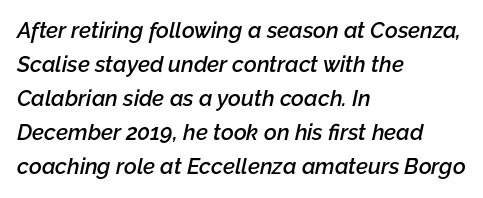
Q: Is the text bold? A: Semi-bold.
Q: Is the text italic (slanted)? A: Yes, it leans right by about 12 degrees.
Q: Is the text underlined? A: No.
Q: How is the paragraph aligned? A: Left-aligned.
Q: Is the spacing between letters normal or unusually wide? A: Normal.
Q: Is the spacing between lines tight, normal or loose? A: Normal.
